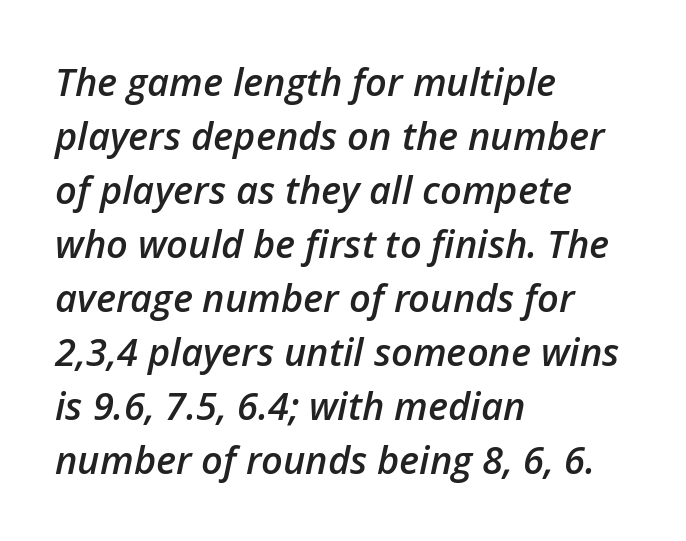
{"italic": "yes", "lean": "right", "slant_degrees": 12, "bold": "semi", "weight": "semibold", "width": "normal", "stroke_contrast": "low", "x_height": "medium", "monospaced": "no", "underline": "no", "align": "left", "line_spacing": "normal", "line_spacing_ratio": 1.42, "letter_spacing": "normal", "letter_spacing_em": 0.0, "glyph_px": 38}
